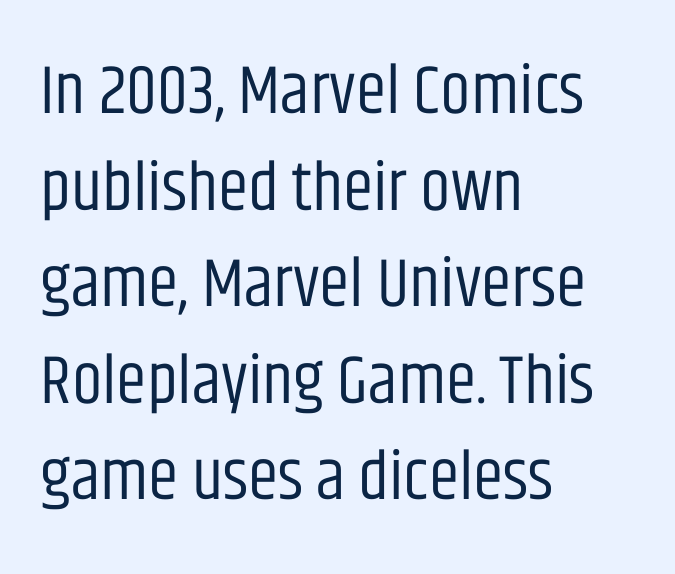
Think of a printed novel: that variable character pitch is what you see here. Line beginnings align vertically; line endings do not. The rendering uses a moderate line-height, typical for paragraphs. The horizontal fit of the characters is conventional and even. The letterforms sit at book weight or below. A sans-serif font was chosen for this passage.
